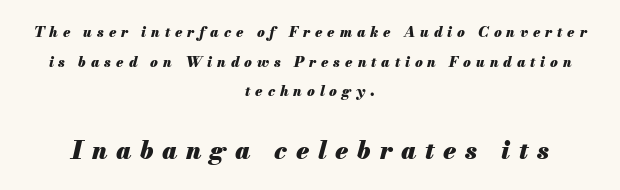
Q: Is the text bold? A: Yes.
Q: Is the text italic (slanted)? A: Yes, it leans right by about 13 degrees.
Q: Is the text underlined? A: No.
Q: How is the paragraph aligned? A: Centered.
Q: Is the spacing between letters normal or unusually wide? A: Unusually wide.
Q: Is the spacing between lines tight, normal or loose? A: Loose.
Q: Which block of text is set in a larger size, the first (top) or the second (bottom)? A: The second (bottom) one.
